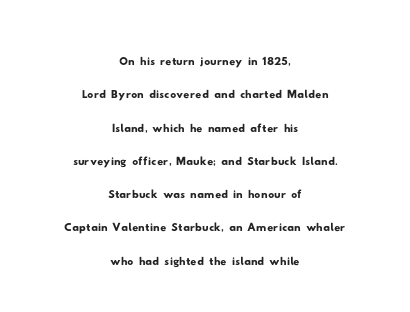
Quick note: interline space is minimal. Is the letter spacing exaggerated? No — it looks like the ordinary default. You could not count columns in this text — the font is proportionally spaced. In terms of letterform style, serifs are entirely absent.
